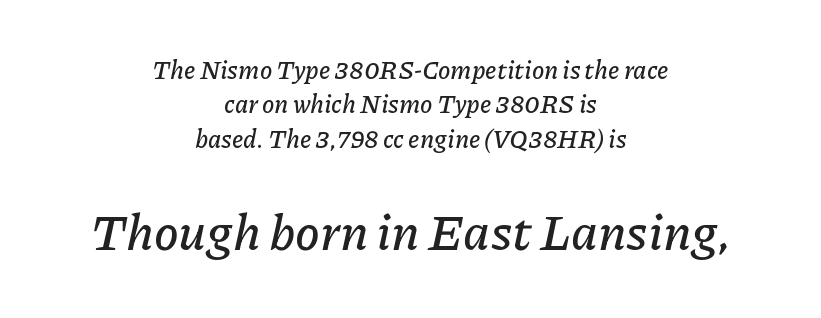
Quick note: italic. The gaps between neighbouring characters are ordinary and unremarkable. Summary of vertical rhythm: regular, with standard interline spacing. The zone under the glyphs is completely vacant. The face used here is proportionally spaced, like ordinary book or web type.
